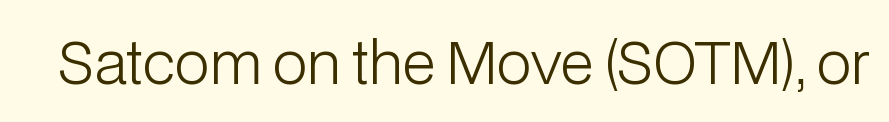
The image shows 58 px light sans-serif type, upright; set normal letter spacing, not underlined; low stroke contrast and a medium x-height.
